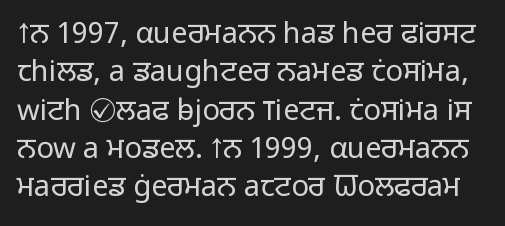
The image shows 29 px light sans-serif type, upright; set normal line spacing (1.32x), normal letter spacing, not underlined; low stroke contrast and a medium x-height.
